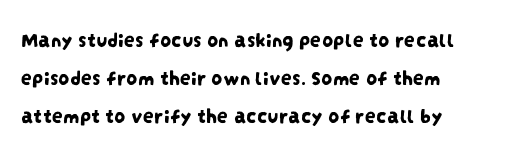
The image shows 22 px text type; set left-aligned, line spacing 1.73x, normal letter spacing, not underlined.
